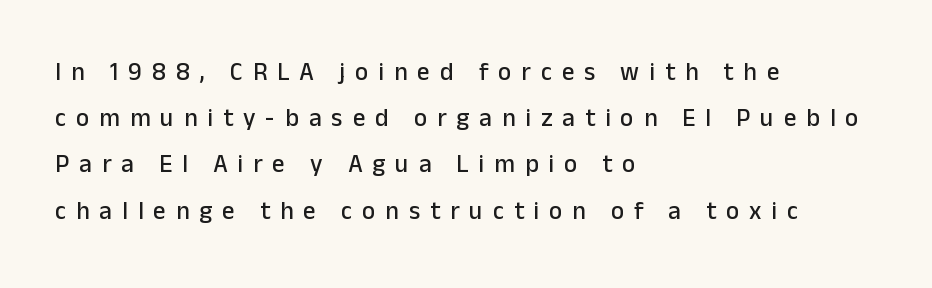
The image shows 25 px text type, upright; set left-aligned, line spacing 1.85x, unusually wide letter spacing (+0.4 em), not underlined.
